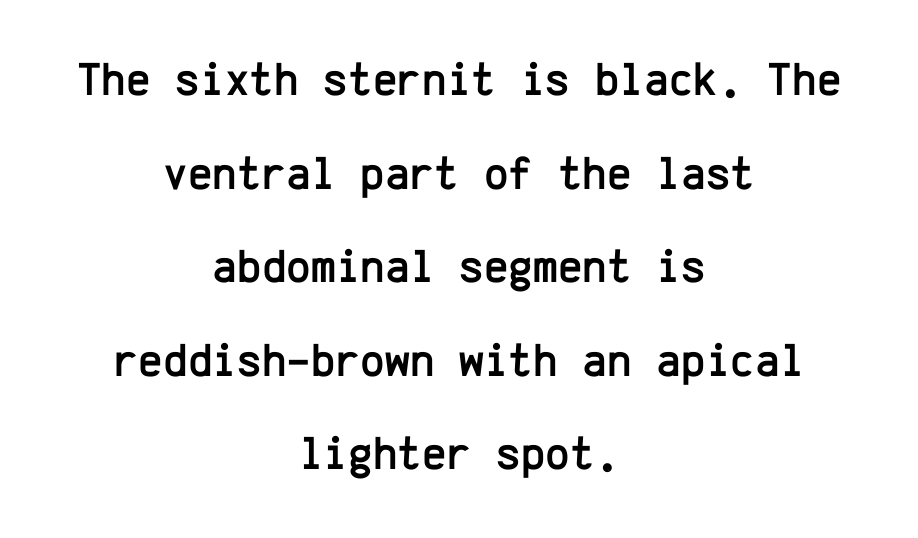
{"serif": "no", "italic": "no", "width": "normal", "stroke_contrast": "low", "x_height": "medium", "monospaced": "yes", "underline": "no", "align": "center", "line_spacing": "loose", "line_spacing_ratio": 1.99, "letter_spacing": "normal", "letter_spacing_em": 0.0, "glyph_px": 47}
